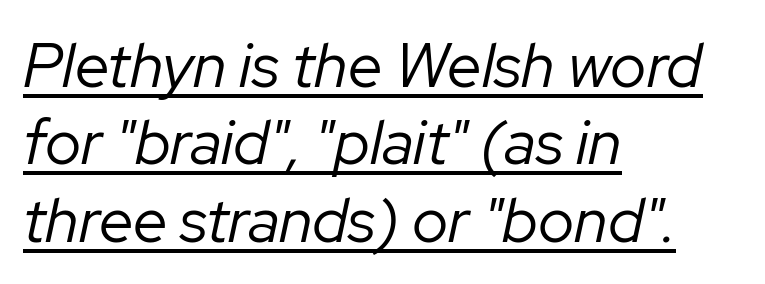
{"italic": "yes", "lean": "right", "slant_degrees": 12, "bold": "no", "weight": "regular", "width": "normal", "stroke_contrast": "low", "x_height": "medium", "monospaced": "no", "underline": "yes", "align": "left", "line_spacing": "normal", "line_spacing_ratio": 1.25, "letter_spacing": "normal", "letter_spacing_em": 0.0, "glyph_px": 62}
